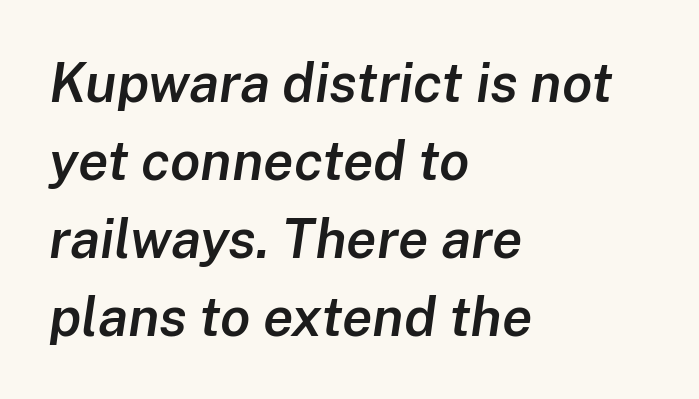
A somewhat darkened texture: the type is semibold rather than bold. Line spacing here is normal. No word sits above an underline. Inter-character spacing is left at the font's built-in metrics. The lettering tilts uniformly, giving the passage an italic look. The paragraph has a hard left edge and a soft right edge.
